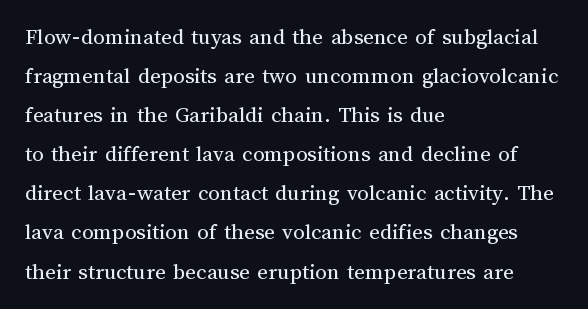
Q: Is the text bold? A: No.
Q: Is the text italic (slanted)? A: No, it is upright.
Q: Is the text underlined? A: No.
Q: How is the paragraph aligned? A: Left-aligned.
Q: Is the spacing between letters normal or unusually wide? A: Normal.
Q: Is the spacing between lines tight, normal or loose? A: Normal.
